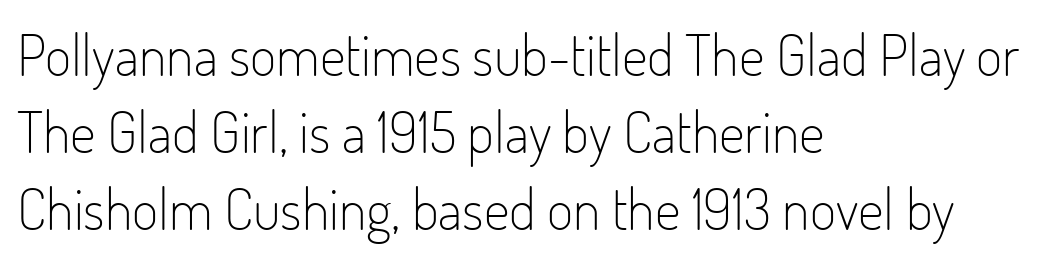
A student would call this left alignment; a typographer would say flush left, rag right. In terms of posture, this sample is upright. Is the stroke heavy? The answer is a plain regular-or-lighter. The leading is moderate, giving the passage an even texture. The letters sit at their default tracking, neither squeezed nor spread. Check where the strokes stop: nothing finishes them off — pure sans.
